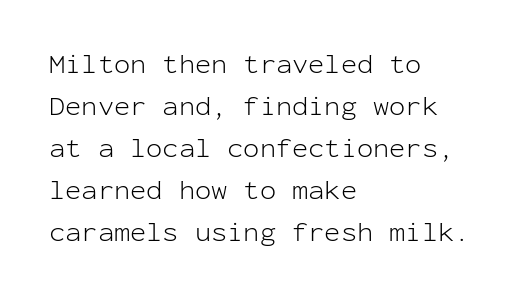
Each new line begins a customary step beneath the previous one. The passage shown is not underscored anywhere. Weight: not bold — regular or lighter. Nope, not italic — everything's standing straight. A classic flush-left, rag-right setting is used for this passage.
